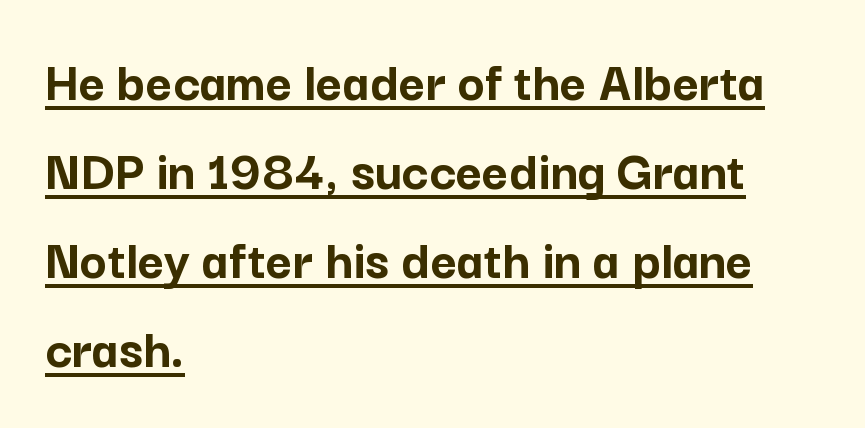
Nope, not italic — everything's standing straight. Are there feet on the stems? There aren't — it's a sans. This sample has the flowing, uneven cadence of proportional lettering. The setting favours the left margin, as ordinary paragraphs usually do. The line-height multiplier appears to be the usual default.
